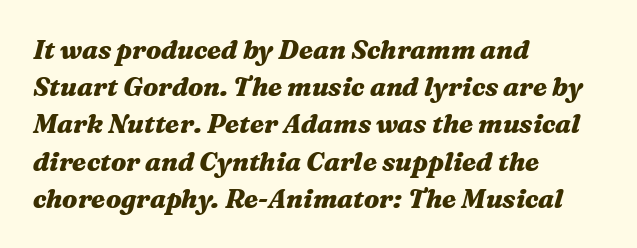
The image shows 26 px bold type, italic (leaning right); set left-aligned, normal line spacing (1.43x), normal letter spacing, not underlined.
